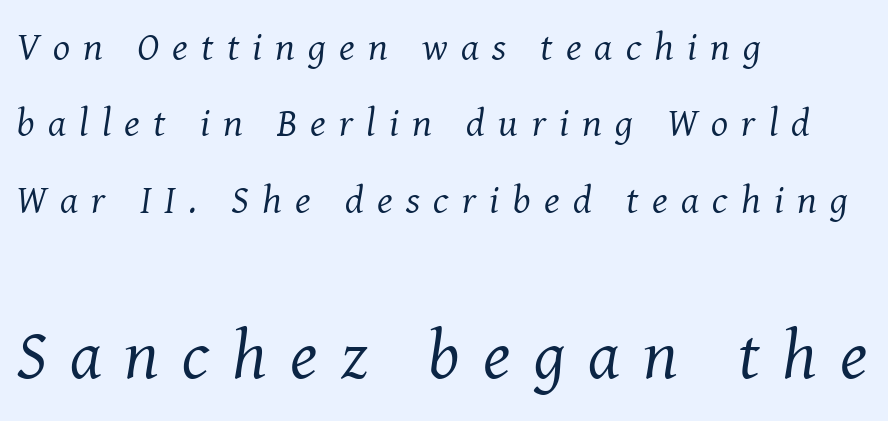
Q: Is the text bold? A: No.
Q: Is the text italic (slanted)? A: Yes, it leans right by about 8 degrees.
Q: Is the typeface a serif or a sans-serif typeface? A: Serif.
Q: Is the text underlined? A: No.
Q: How is the paragraph aligned? A: Left-aligned.
Q: Is the spacing between letters normal or unusually wide? A: Unusually wide.
Q: Is the spacing between lines tight, normal or loose? A: Loose.
Q: Which block of text is set in a larger size, the first (top) or the second (bottom)? A: The second (bottom) one.
Q: Width (condensed, normal, or wide)? A: Normal.
Q: Stroke contrast? A: Medium.
Q: x-height? A: Medium.
Q: Monospaced? A: No.
